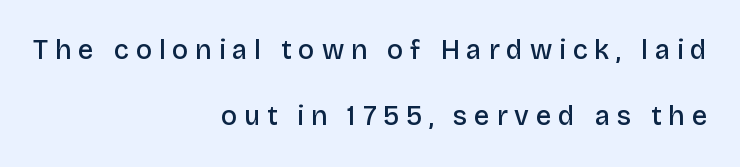
{"italic": "no", "bold": "semi", "underline": "no", "align": "right", "line_spacing": "loose", "line_spacing_ratio": 2.45, "letter_spacing": "wide", "letter_spacing_em": 0.25, "glyph_px": 27}
